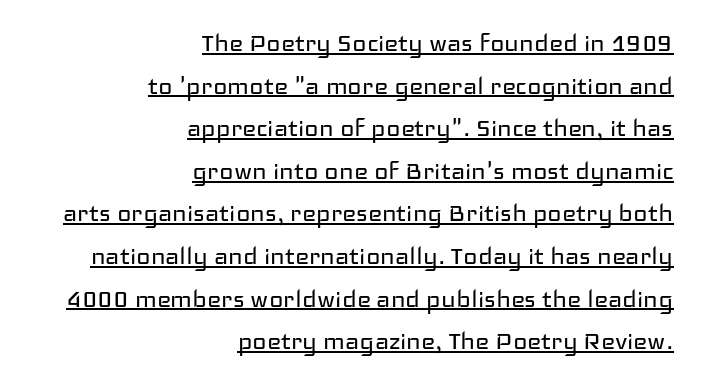
{"serif": "no", "italic": "no", "bold": "no", "weight": "regular", "width": "wide", "stroke_contrast": "low", "x_height": "medium", "monospaced": "no", "underline": "yes", "align": "right", "line_spacing": "normal", "line_spacing_ratio": 1.42, "letter_spacing": "normal", "letter_spacing_em": 0.0, "glyph_px": 30}
